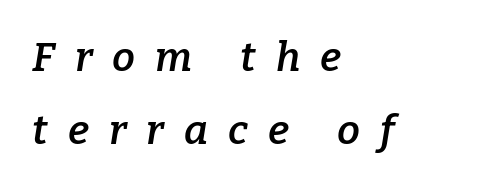
The image shows 41 px semibold serif type, italic (leaning right); set left-aligned, line spacing 1.79x, unusually wide letter spacing (+0.49 em), not underlined; low stroke contrast and a medium x-height.
